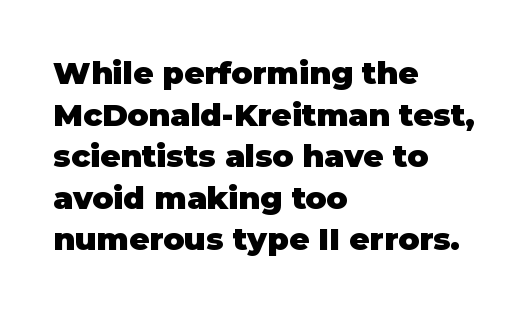
The image shows 31 px heavy sans-serif type, upright; set left-aligned, normal line spacing (1.34x), normal letter spacing, not underlined; low stroke contrast and a large x-height.
